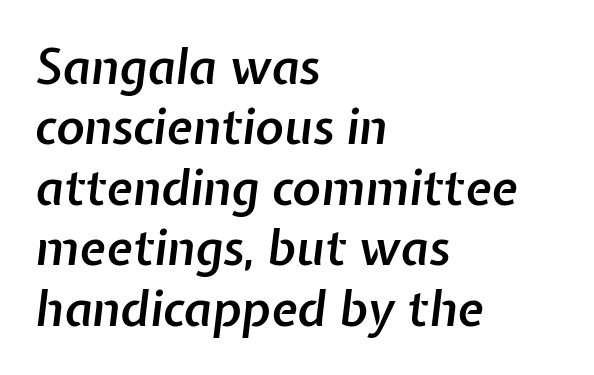
Casual observation: everything's shoved over to the left. Does the leading feel generous? No, just average. Tall strokes in this sample are angled rather than plumb. Just letters on the line, the space beneath them empty. Do the characters align in a grid? No, the font is proportional.
